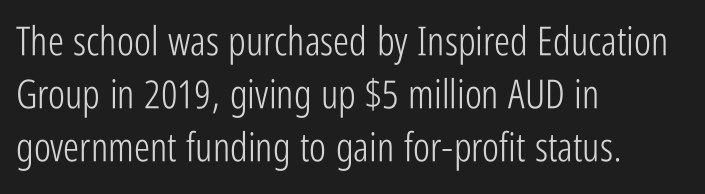
{"serif": "no", "italic": "no", "bold": "no", "weight": "light", "width": "condensed", "stroke_contrast": "low", "x_height": "medium", "monospaced": "no", "underline": "no", "align": "left", "line_spacing": "normal", "line_spacing_ratio": 1.33, "letter_spacing": "normal", "letter_spacing_em": 0.0, "glyph_px": 40}
